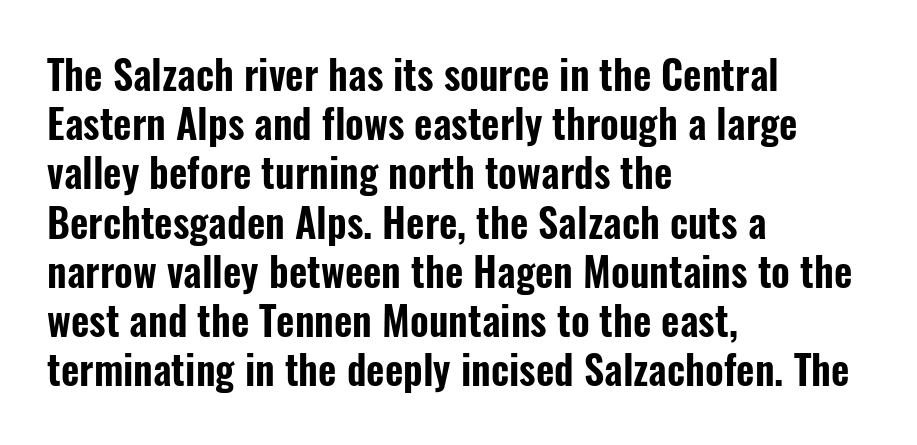
{"serif": "no", "italic": "no", "width": "condensed", "stroke_contrast": "low", "x_height": "medium", "monospaced": "no", "underline": "no", "align": "left", "line_spacing_ratio": 1.23, "letter_spacing": "normal", "letter_spacing_em": 0.0, "glyph_px": 40}
